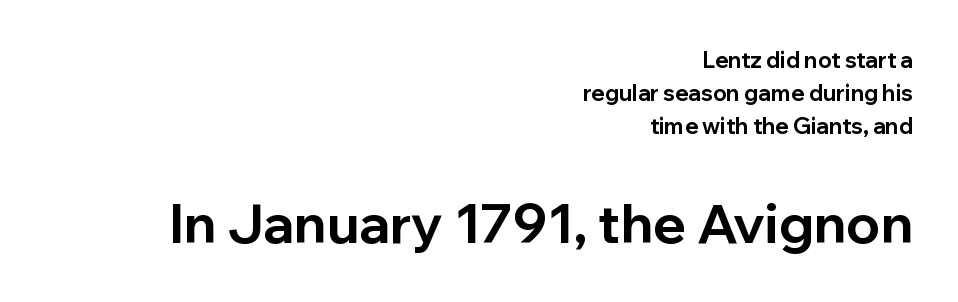
Clear beneath every line of the passage. Compared with typical body copy, the letter spacing here is the same. Unlike a traditional serif, this face leaves its strokes unadorned. Line endings align vertically; line beginnings do not.
